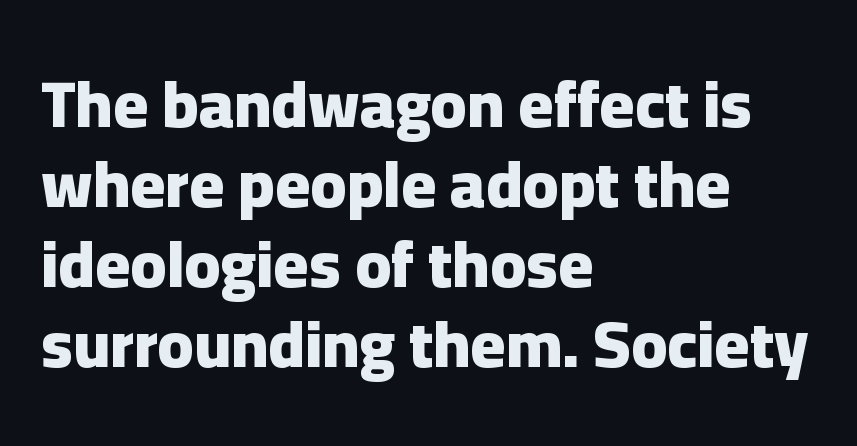
{"serif": "no", "italic": "no", "bold": "yes", "weight": "heavy", "width": "normal", "stroke_contrast": "low", "x_height": "medium", "monospaced": "no", "underline": "no", "align": "left", "line_spacing_ratio": 1.21, "letter_spacing": "normal", "letter_spacing_em": 0.0, "glyph_px": 66}
